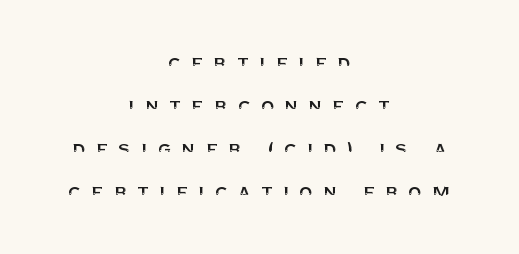
The image shows 22 px text type, upright; set centered, loose line spacing (1.95x), unusually wide letter spacing (+0.44 em), not underlined.
